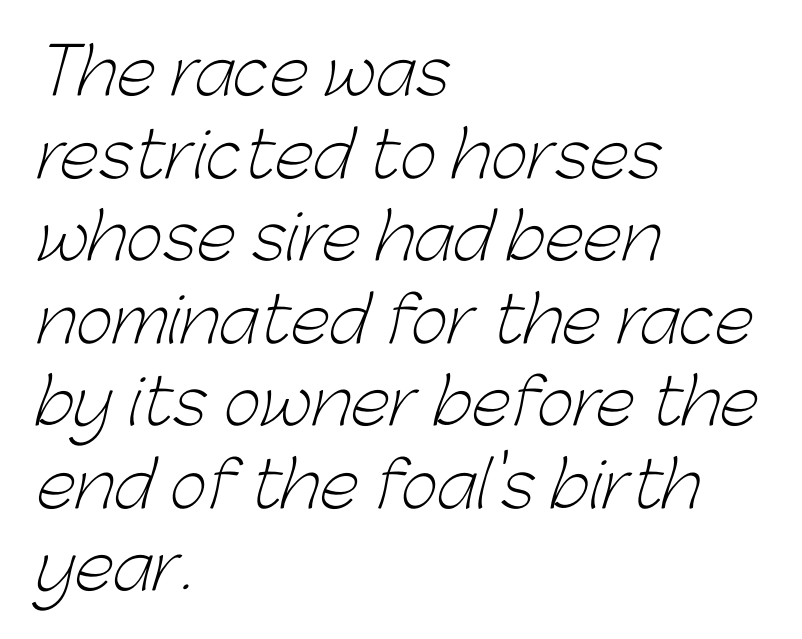
Has an underline been added? It has not. Observe the ordinary spacing: letters are neighbours, not strangers. Do the characters align in a grid? No, the font is proportional. The passage shown is typeset with a sans-serif family. One glance says typical: line gaps are just what's usual. This is not heavy type; no bold has been used.
